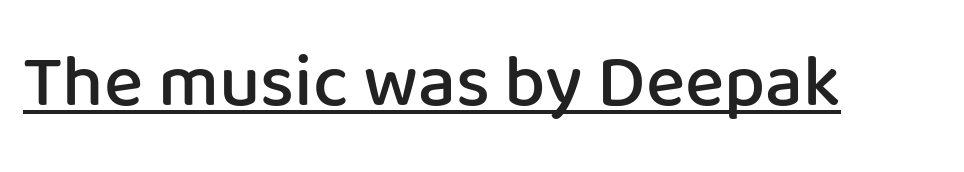
{"serif": "no", "italic": "no", "bold": "semi", "weight": "semibold", "width": "normal", "stroke_contrast": "low", "x_height": "medium", "monospaced": "no", "underline": "yes", "letter_spacing": "normal", "letter_spacing_em": 0.0, "glyph_px": 74}
